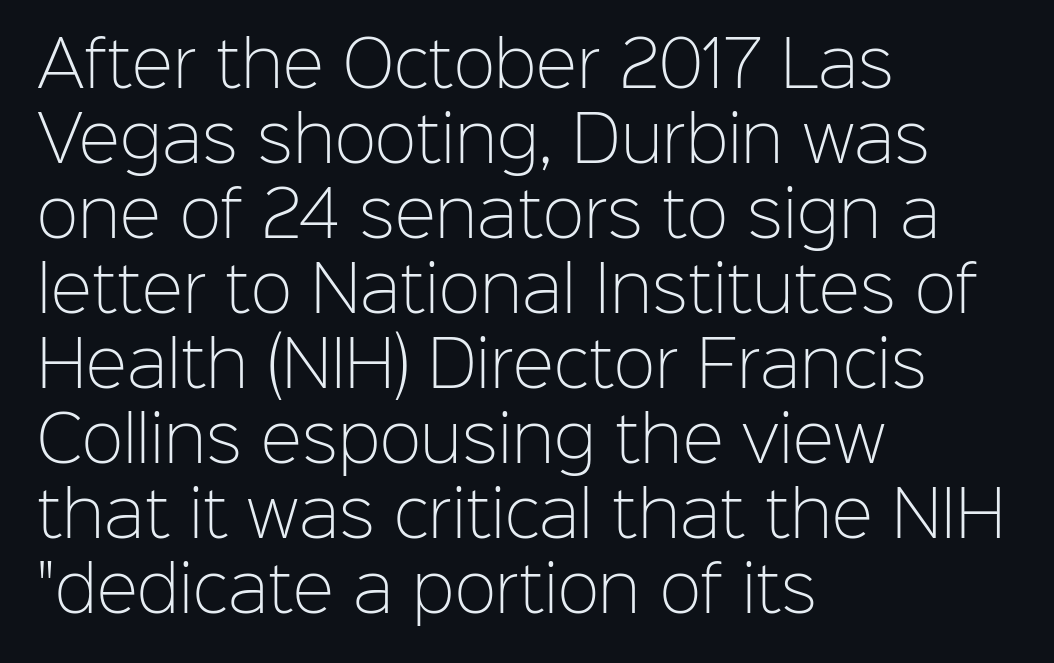
The rendering uses natural spacing where letterforms have individual widths. Words float on clear page, feet unadorned. The ragged edge is on the right, which tells us the setting is flush left. The lettering holds an erect, upright posture throughout.
